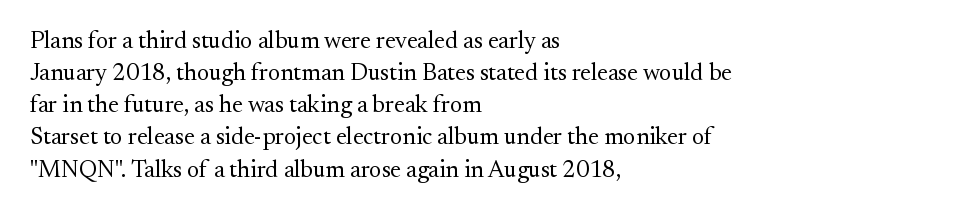
{"italic": "no", "bold": "no", "underline": "no", "align": "left", "line_spacing": "normal", "line_spacing_ratio": 1.34, "letter_spacing": "normal", "letter_spacing_em": 0.0, "glyph_px": 24}
